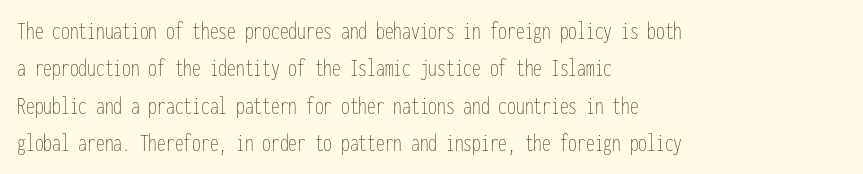
In CSS terms this would be text-align: left. Descenders are the only things crossing below the line. One glance says typical: line gaps are just what's usual. This is the regular roman posture of the typeface.
